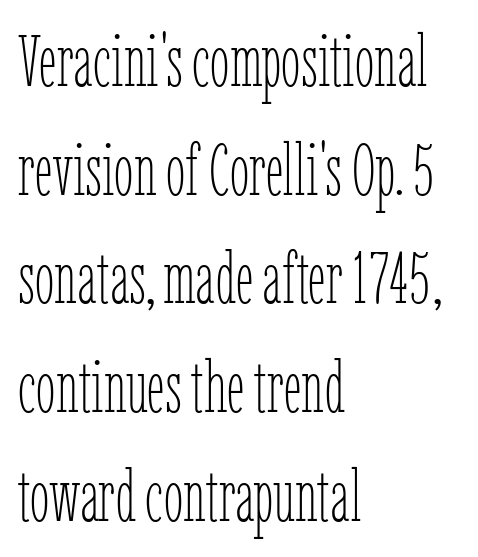
The image shows 71 px thin, condensed type, upright; set left-aligned, normal line spacing (1.53x), normal letter spacing, not underlined; low stroke contrast and a medium x-height.
